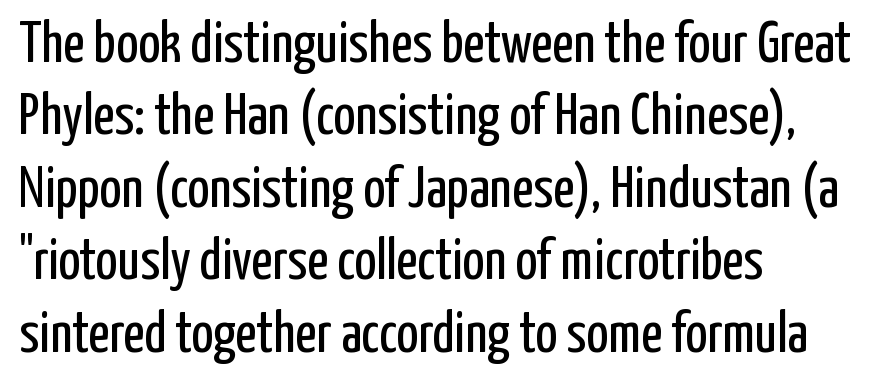
The image shows 58 px regular-weight, condensed sans-serif type, upright; set left-aligned, normal line spacing (1.25x), normal letter spacing, not underlined; low stroke contrast and a medium x-height.
